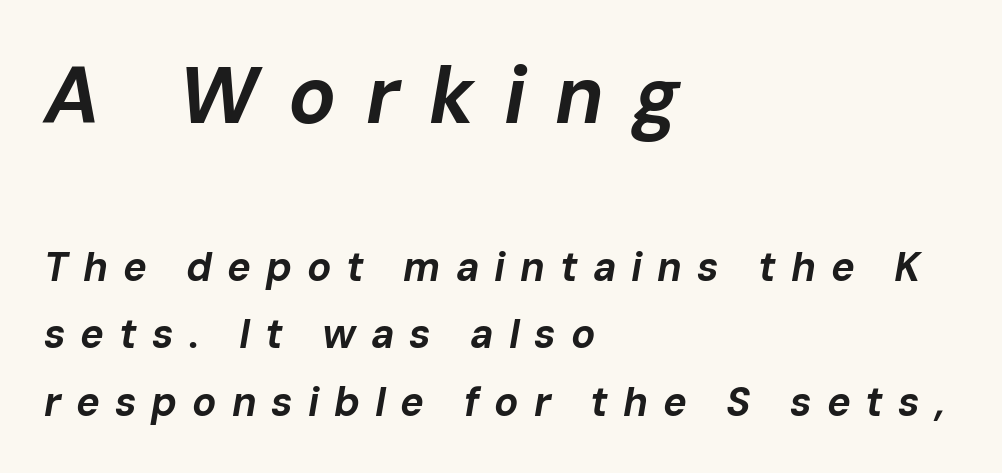
The letters advance in unequal steps, a hallmark of proportional type. Slant detected: the letters are inclined. Left-aligned paragraph, ragged on the right. The initial chunk of copy outweighs the following chunk in type size. On the weight axis this lands at bold, roughly 700.
